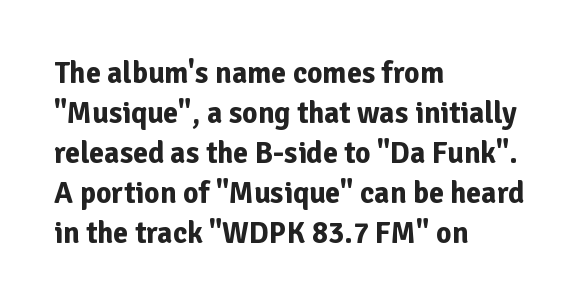
Q: Is the text bold? A: Yes.
Q: Is the text italic (slanted)? A: No, it is upright.
Q: Is the typeface a serif or a sans-serif typeface? A: Sans-serif.
Q: Is the text underlined? A: No.
Q: How is the paragraph aligned? A: Left-aligned.
Q: Is the spacing between letters normal or unusually wide? A: Normal.
Q: Is the spacing between lines tight, normal or loose? A: Normal.
Q: Width (condensed, normal, or wide)? A: Normal.
Q: Stroke contrast? A: Low.
Q: x-height? A: Medium.
Q: Monospaced? A: No.
